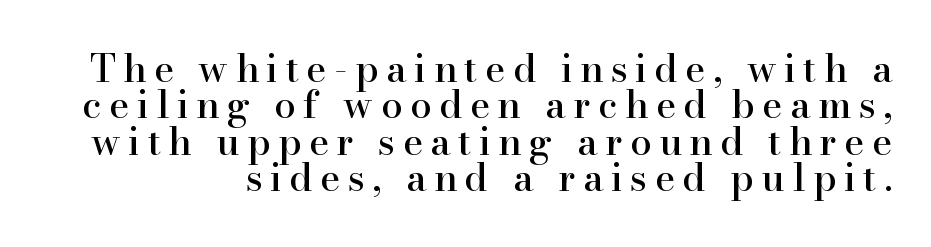
The image shows 38 px serif type, upright; set right-aligned, tight line spacing (0.96x), unusually wide letter spacing (+0.2 em), not underlined; high stroke contrast and a small x-height.
